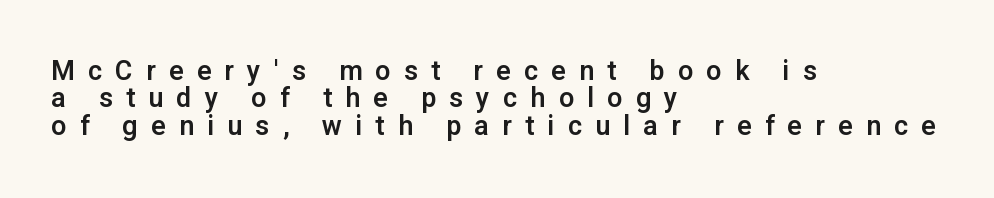
{"italic": "no", "underline": "no", "align": "left", "line_spacing": "tight", "line_spacing_ratio": 1.01, "letter_spacing": "wide", "letter_spacing_em": 0.49, "glyph_px": 27}
